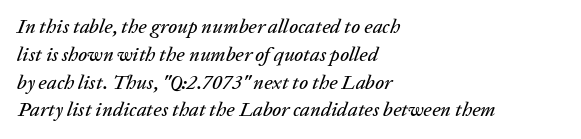
{"italic": "yes", "lean": "right", "slant_degrees": 20, "underline": "no", "align": "left", "line_spacing": "normal", "line_spacing_ratio": 1.39, "letter_spacing": "normal", "letter_spacing_em": 0.0, "glyph_px": 20}
